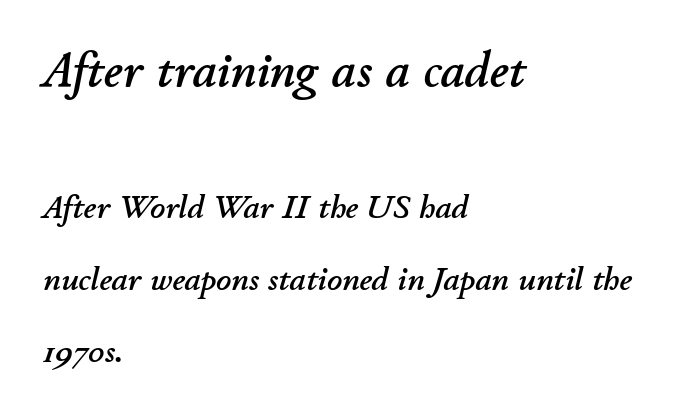
Q: Is the text italic (slanted)? A: Yes, it leans right by about 11 degrees.
Q: Is the text underlined? A: No.
Q: How is the paragraph aligned? A: Left-aligned.
Q: Is the spacing between letters normal or unusually wide? A: Normal.
Q: Is the spacing between lines tight, normal or loose? A: Loose.
Q: Which block of text is set in a larger size, the first (top) or the second (bottom)? A: The first (top) one.
Q: Width (condensed, normal, or wide)? A: Normal.
Q: Stroke contrast? A: Low.
Q: x-height? A: Small.
Q: Monospaced? A: No.
